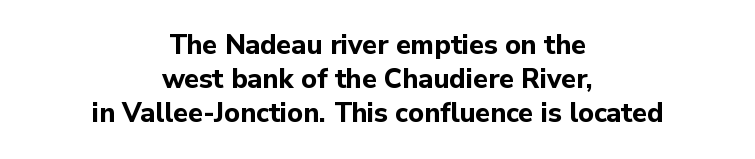
The letters stand upright; this is a roman face. Regular leading. Pretty heavy lettering here — definitely bold. The compositor balanced each line on the midline. Decoration check: the copy has no underline.
